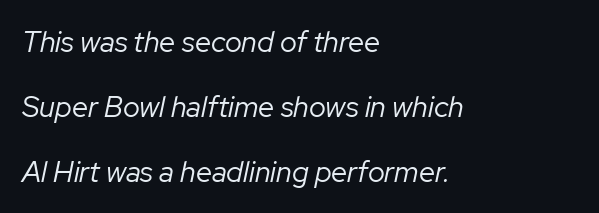
The horizontal fit of the characters is conventional and even. The rendering uses a large line-height, opening up the rows. The paragraph has a hard left edge and a soft right edge. The letters look calm and open, with moderate or lighter stems.
